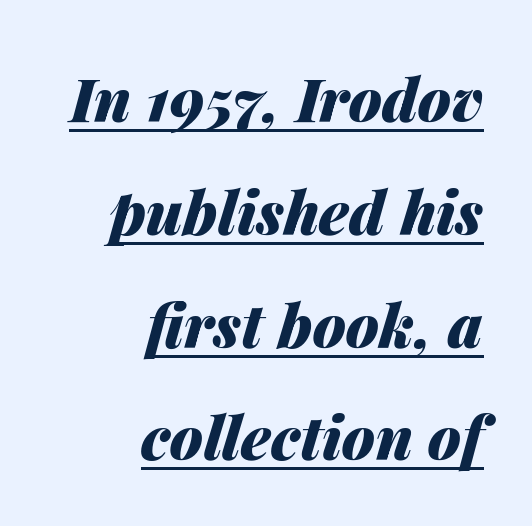
This rendering leaves character spacing at its baseline value. You'd pick this weight for a headline — it's a proper bold. Proportional: the letters do not fall into vertical columns. A rule runs beneath these lines of type. Right-aligned paragraph, ragged on the left.
